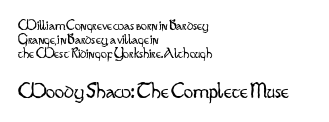
Q: Is the text bold? A: No.
Q: Is the text italic (slanted)? A: No, it is upright.
Q: Is the text underlined? A: No.
Q: How is the paragraph aligned? A: Left-aligned.
Q: Is the spacing between letters normal or unusually wide? A: Normal.
Q: Is the spacing between lines tight, normal or loose? A: Tight.
Q: Which block of text is set in a larger size, the first (top) or the second (bottom)? A: The second (bottom) one.
